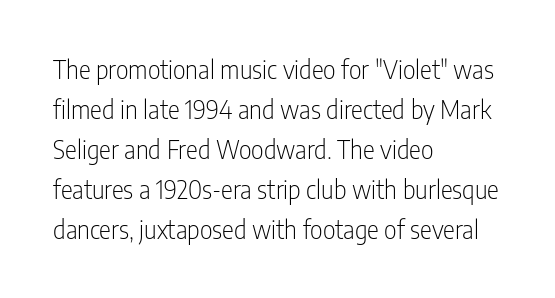
{"italic": "no", "bold": "no", "underline": "no", "align": "left", "line_spacing": "normal", "line_spacing_ratio": 1.6, "letter_spacing": "normal", "letter_spacing_em": 0.0, "glyph_px": 25}
